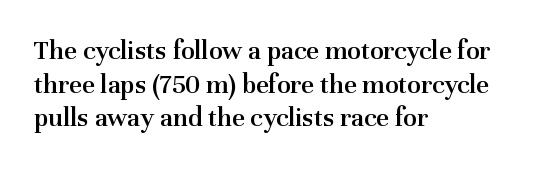
{"serif": "yes", "italic": "no", "bold": "semi", "weight": "semibold", "width": "normal", "stroke_contrast": "medium", "x_height": "medium", "monospaced": "no", "underline": "no", "align": "left", "line_spacing_ratio": 1.2, "letter_spacing": "normal", "letter_spacing_em": 0.0, "glyph_px": 28}
